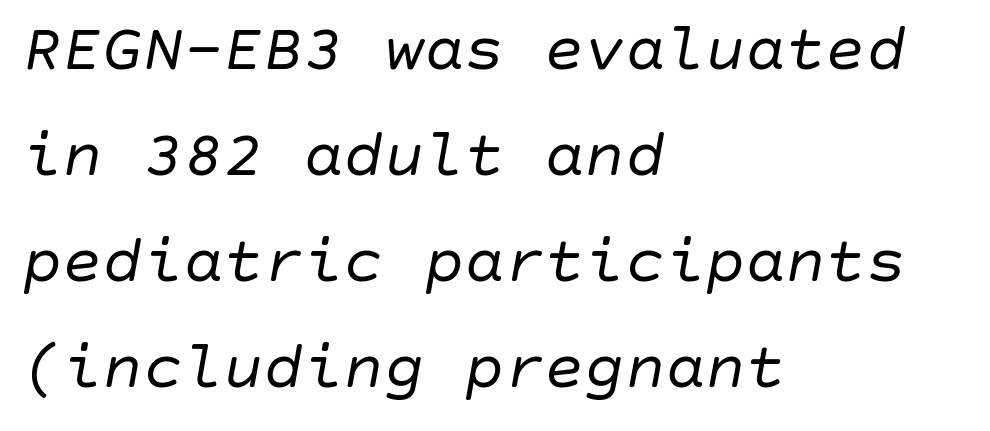
{"italic": "yes", "lean": "right", "slant_degrees": 10, "bold": "no", "weight": "regular", "width": "normal", "stroke_contrast": "low", "x_height": "large", "underline": "no", "align": "left", "line_spacing": "normal", "line_spacing_ratio": 1.58, "letter_spacing": "normal", "letter_spacing_em": 0.0, "glyph_px": 67}
